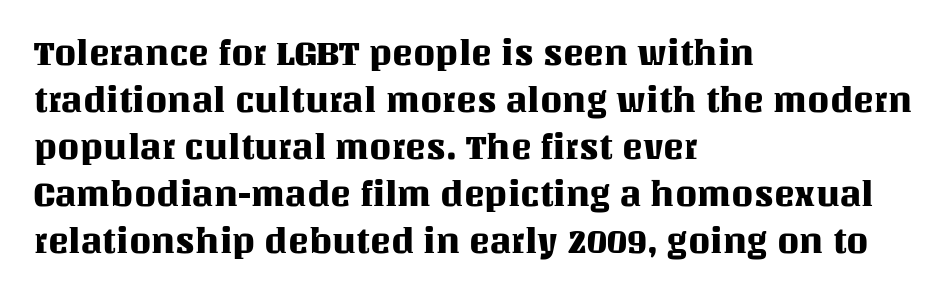
{"italic": "no", "width": "normal", "stroke_contrast": "medium", "x_height": "large", "monospaced": "no", "underline": "no", "align": "left", "line_spacing": "normal", "line_spacing_ratio": 1.34, "letter_spacing": "normal", "letter_spacing_em": 0.0, "glyph_px": 35}
